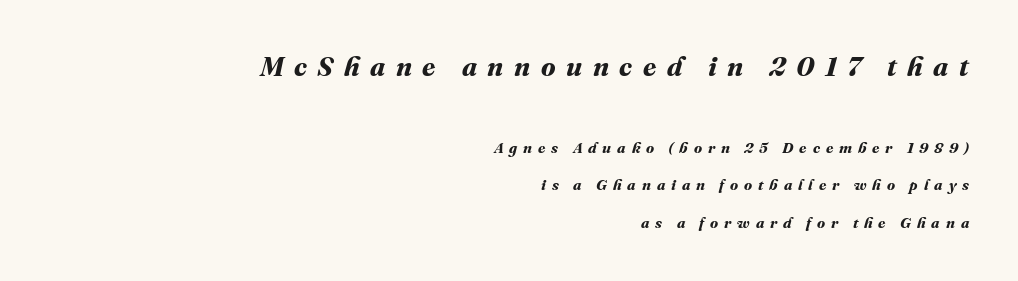
The designer gave the opening block more size than the closing block. Does the weight exceed regular? Yes, all the way to bold. The lines are quadded right. A clean baseline with only descenders dipping below it. Students, note that the glyphs here are deliberately spaced far apart. Vertically, the passage feels expansive, rows floating well apart.
